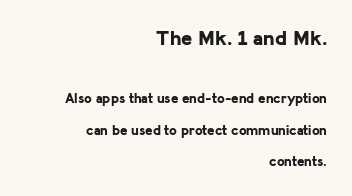
The image shows 21 px bold type, upright; set right-aligned, loose line spacing (2.25x), normal letter spacing, not underlined; the first (top) block is 1.5x larger.
